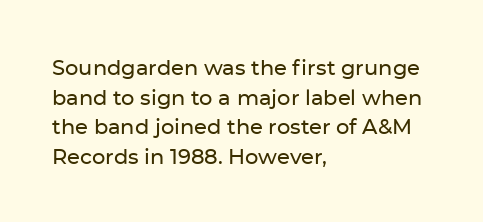
The image shows 21 px text type, upright; set left-aligned, normal line spacing (1.41x), normal letter spacing, not underlined.
